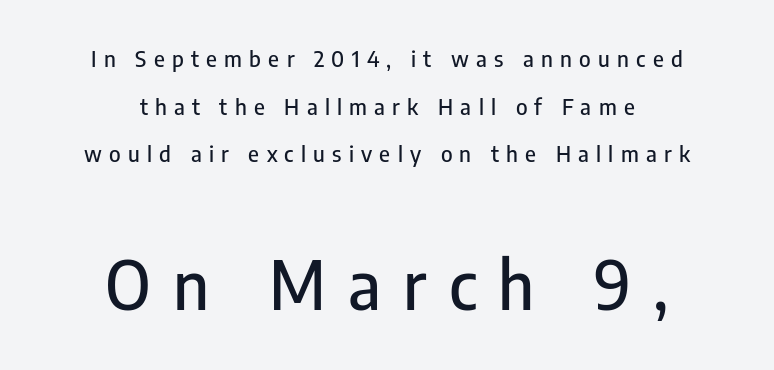
{"serif": "no", "italic": "no", "width": "condensed", "stroke_contrast": "low", "x_height": "medium", "monospaced": "no", "underline": "no", "align": "center", "line_spacing": "loose", "line_spacing_ratio": 2.16, "letter_spacing": "wide", "letter_spacing_em": 0.33, "larger_block": "second", "size_ratio": 3.05, "glyph_px": 67}
